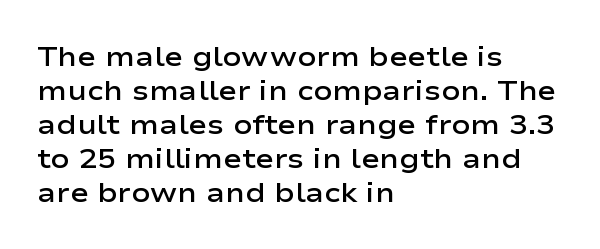
{"serif": "no", "italic": "no", "bold": "semi", "weight": "semibold", "width": "wide", "stroke_contrast": "low", "x_height": "medium", "monospaced": "no", "underline": "no", "align": "left", "line_spacing_ratio": 1.21, "letter_spacing": "normal", "letter_spacing_em": 0.0, "glyph_px": 28}
